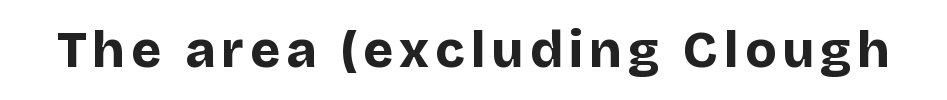
This sample uses a sans-serif face. The letters stand upright; this is a roman face. Check under the words: just untouched page. Weight check: bold — yes, fully.
